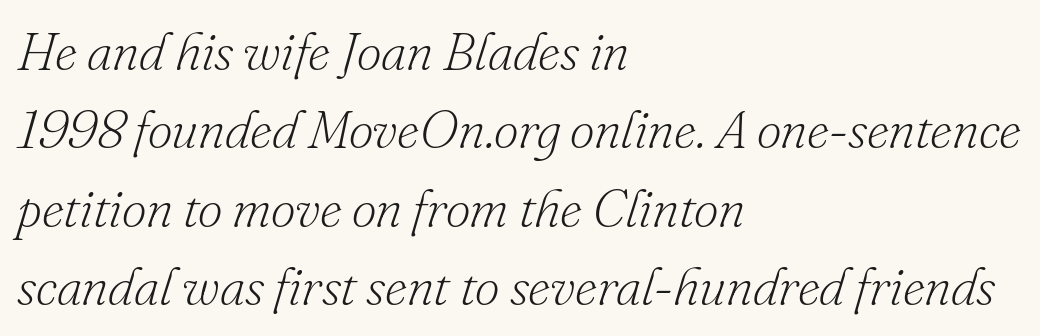
The image shows 54 px light serif type, italic (leaning right); set left-aligned, normal line spacing (1.45x), normal letter spacing, not underlined; low stroke contrast and a small x-height.
